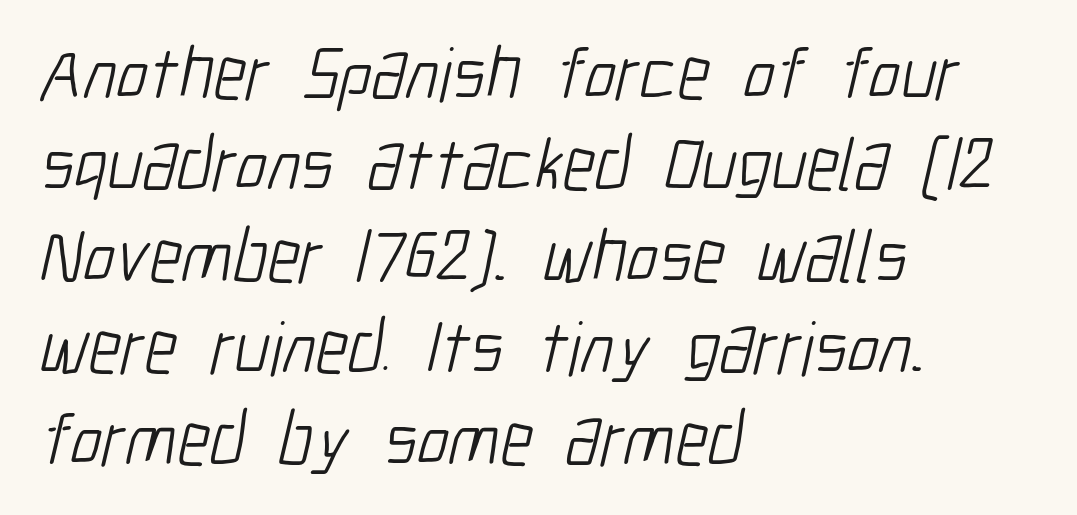
{"serif": "no", "bold": "no", "weight": "light", "width": "condensed", "stroke_contrast": "low", "x_height": "medium", "monospaced": "no", "underline": "no", "align": "left", "line_spacing_ratio": 1.22, "letter_spacing": "normal", "letter_spacing_em": 0.0, "glyph_px": 75}
